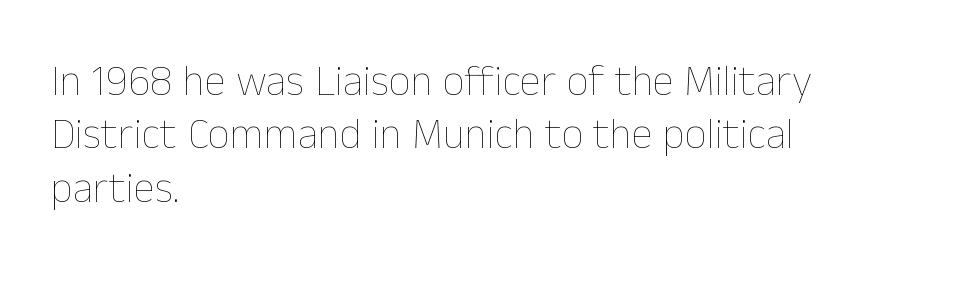
Q: Is the text bold? A: No.
Q: Is the text italic (slanted)? A: No, it is upright.
Q: Is the text underlined? A: No.
Q: How is the paragraph aligned? A: Left-aligned.
Q: Is the spacing between letters normal or unusually wide? A: Normal.
Q: Width (condensed, normal, or wide)? A: Normal.
Q: Stroke contrast? A: Low.
Q: x-height? A: Medium.
Q: Monospaced? A: No.
